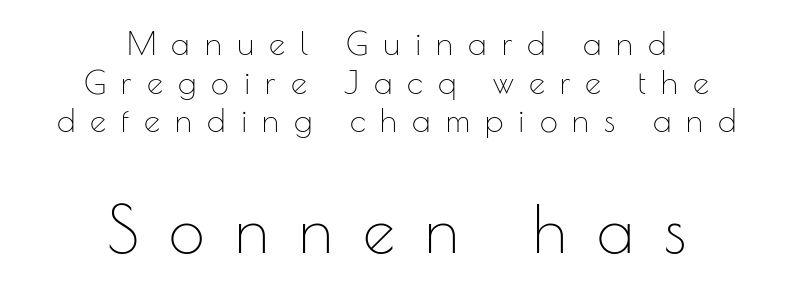
{"serif": "no", "italic": "no", "bold": "no", "weight": "thin", "width": "normal", "stroke_contrast": "low", "x_height": "small", "monospaced": "no", "underline": "no", "align": "center", "line_spacing_ratio": 1.21, "letter_spacing": "wide", "letter_spacing_em": 0.47, "larger_block": "second", "size_ratio": 2.0, "glyph_px": 64}
